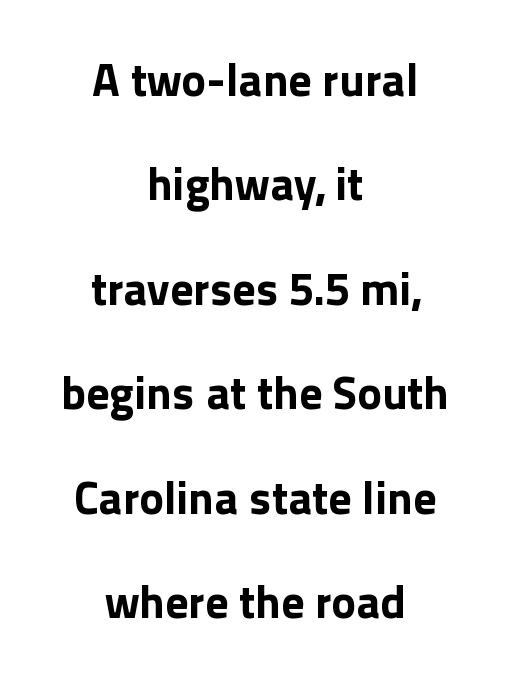
The image shows 46 px bold sans-serif type, upright; set centered, loose line spacing (2.27x), normal letter spacing, not underlined; a medium x-height.
